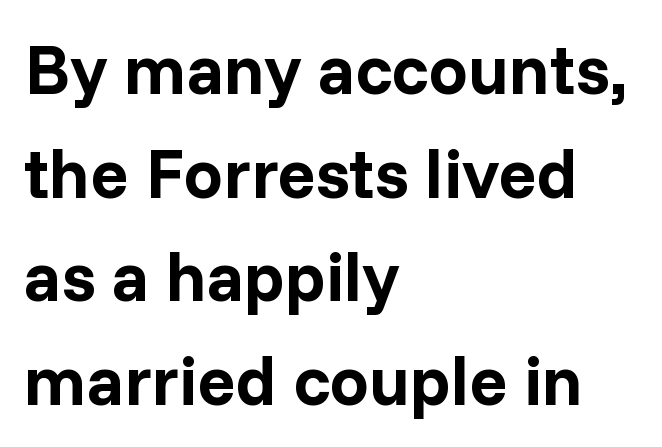
Descenders hang freely into open space. Each word holds together tightly as a unit, with standard inter-letter gaps. This sample uses a sans-serif face. Spacing verdict: proportional, widths tailored to each character.
